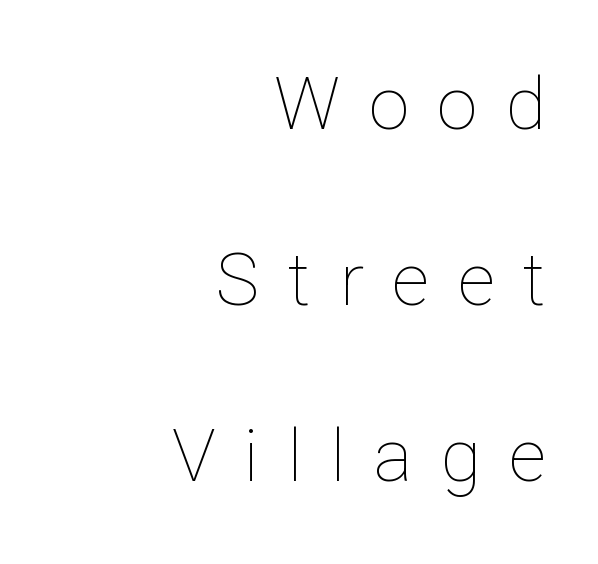
{"italic": "no", "bold": "no", "weight": "thin", "width": "normal", "stroke_contrast": "low", "x_height": "medium", "monospaced": "no", "underline": "no", "align": "right", "line_spacing": "loose", "line_spacing_ratio": 2.41, "letter_spacing": "wide", "letter_spacing_em": 0.39, "glyph_px": 73}
